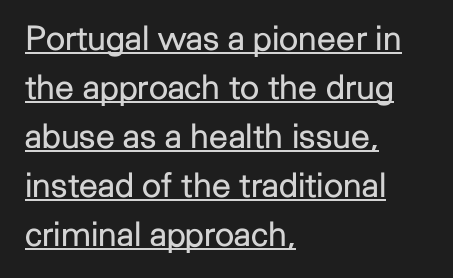
The image shows 34 px regular-weight sans-serif type, upright; set left-aligned, normal line spacing (1.44x), normal letter spacing, underlined; low stroke contrast and a medium x-height.
